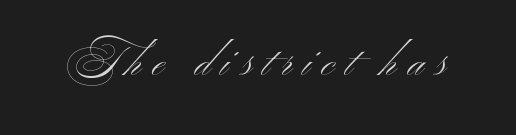
Q: Is the text bold? A: No.
Q: Is the text italic (slanted)? A: Yes.
Q: Is the typeface a serif or a sans-serif typeface? A: Sans-serif.
Q: Is the text underlined? A: No.
Q: Is the spacing between letters normal or unusually wide? A: Unusually wide.
Q: Width (condensed, normal, or wide)? A: Wide.
Q: Stroke contrast? A: Medium.
Q: x-height? A: Small.
Q: Monospaced? A: No.
